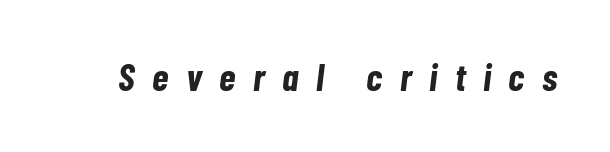
The image shows 38 px bold, condensed type, italic (leaning right); set unusually wide letter spacing (+0.46 em), not underlined; low stroke contrast and a medium x-height.
